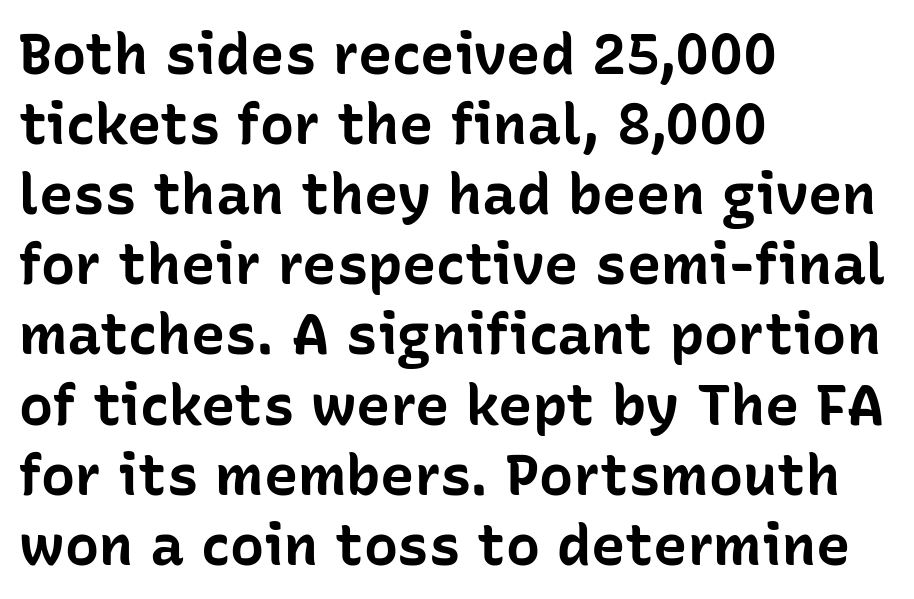
No feet cap the strokes, marking this as sans-serif type. The gaps between neighbouring characters are ordinary and unremarkable. It's the straight-up-and-down kind of type. Type without underlining. You could not count columns in this text — the font is proportionally spaced.
